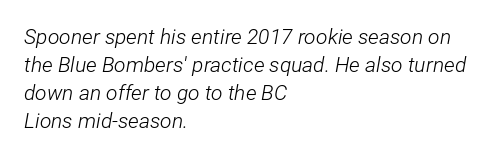
Q: Is the text bold? A: No.
Q: Is the text italic (slanted)? A: Yes, it leans right by about 12 degrees.
Q: Is the text underlined? A: No.
Q: How is the paragraph aligned? A: Left-aligned.
Q: Is the spacing between letters normal or unusually wide? A: Normal.
Q: Is the spacing between lines tight, normal or loose? A: Normal.
